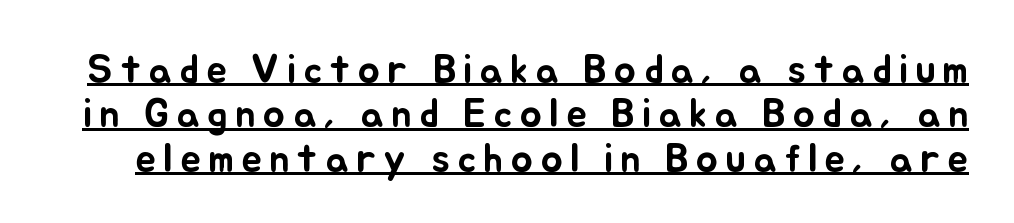
Q: Is the text italic (slanted)? A: No, it is upright.
Q: Is the text underlined? A: Yes.
Q: Is the spacing between lines tight, normal or loose? A: Tight.
Q: Width (condensed, normal, or wide)? A: Normal.
Q: Stroke contrast? A: Low.
Q: x-height? A: Small.
Q: Monospaced? A: No.
